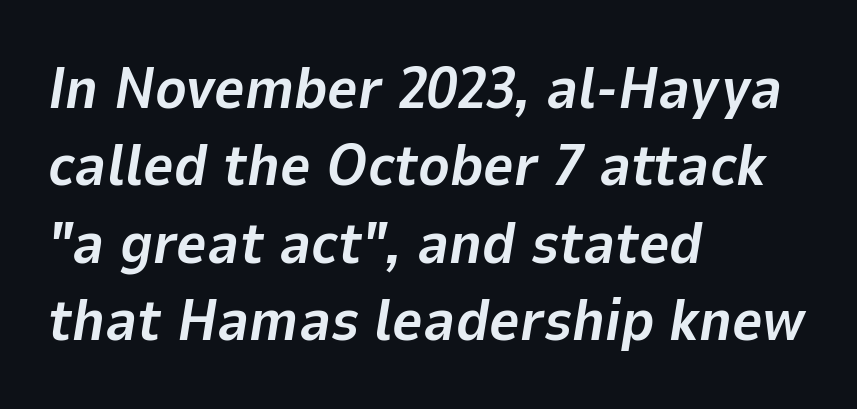
The image shows 59 px bold type, italic (leaning right); set left-aligned, normal line spacing (1.31x), normal letter spacing, not underlined; low stroke contrast and a medium x-height.
